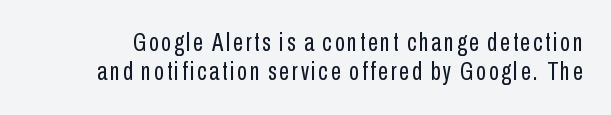
{"italic": "no", "bold": "no", "underline": "no", "line_spacing": "tight", "line_spacing_ratio": 1.12, "glyph_px": 26}
